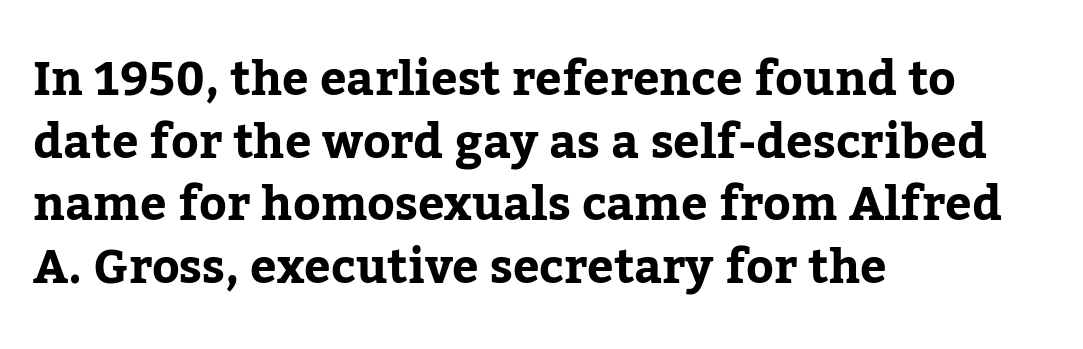
The typeface chosen for these lines features serifs. Clear beneath every line of the passage. Varying glyph widths throughout — classic text-font behaviour. Compared with a centered layout, this one pins lines to the left instead.
